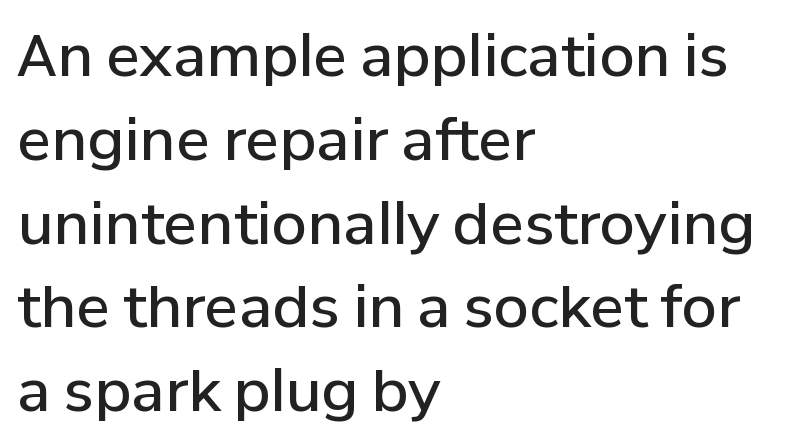
Q: Is the text bold? A: Semi-bold.
Q: Is the text italic (slanted)? A: No, it is upright.
Q: Is the typeface a serif or a sans-serif typeface? A: Sans-serif.
Q: Is the text underlined? A: No.
Q: How is the paragraph aligned? A: Left-aligned.
Q: Is the spacing between letters normal or unusually wide? A: Normal.
Q: Is the spacing between lines tight, normal or loose? A: Normal.
Q: Width (condensed, normal, or wide)? A: Normal.
Q: Stroke contrast? A: Low.
Q: x-height? A: Medium.
Q: Monospaced? A: No.
